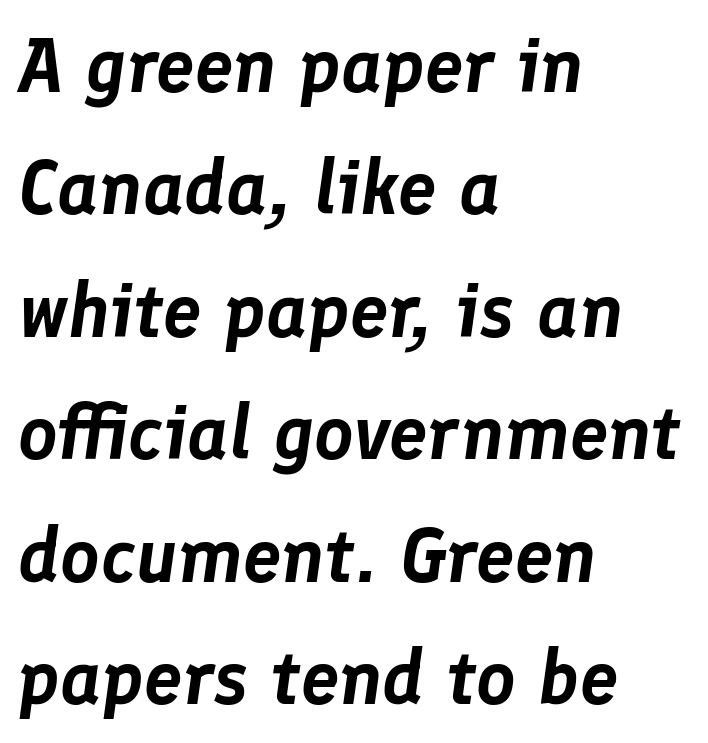
Q: Is the text italic (slanted)? A: Yes, it leans right by about 8 degrees.
Q: Is the text underlined? A: No.
Q: How is the paragraph aligned? A: Left-aligned.
Q: Is the spacing between letters normal or unusually wide? A: Normal.
Q: Is the spacing between lines tight, normal or loose? A: Normal.
Q: Width (condensed, normal, or wide)? A: Normal.
Q: Stroke contrast? A: Low.
Q: x-height? A: Medium.
Q: Monospaced? A: No.
